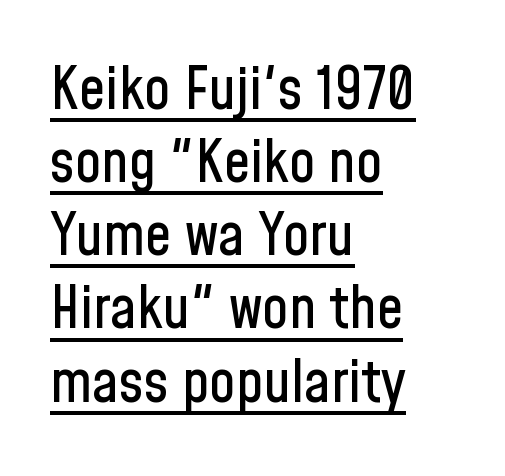
{"serif": "no", "italic": "no", "width": "condensed", "stroke_contrast": "low", "x_height": "medium", "monospaced": "no", "underline": "yes", "align": "left", "line_spacing_ratio": 1.24, "letter_spacing": "normal", "letter_spacing_em": 0.0, "glyph_px": 59}
